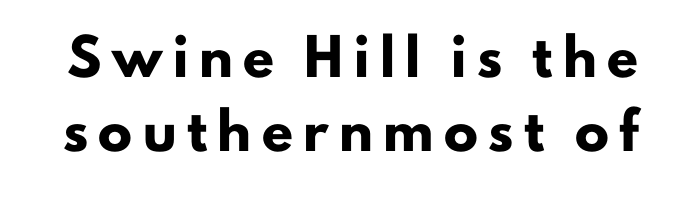
Q: Is the text bold? A: Yes.
Q: Is the text italic (slanted)? A: No, it is upright.
Q: Is the typeface a serif or a sans-serif typeface? A: Sans-serif.
Q: Is the text underlined? A: No.
Q: Is the spacing between letters normal or unusually wide? A: Unusually wide.
Q: Is the spacing between lines tight, normal or loose? A: Loose.
Q: Width (condensed, normal, or wide)? A: Normal.
Q: Stroke contrast? A: Low.
Q: x-height? A: Small.
Q: Monospaced? A: No.
